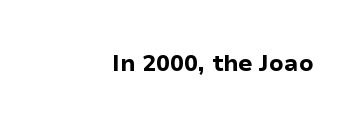
Q: Is the text bold? A: Yes.
Q: Is the text italic (slanted)? A: No, it is upright.
Q: Is the text underlined? A: No.
Q: Is the spacing between letters normal or unusually wide? A: Normal.
